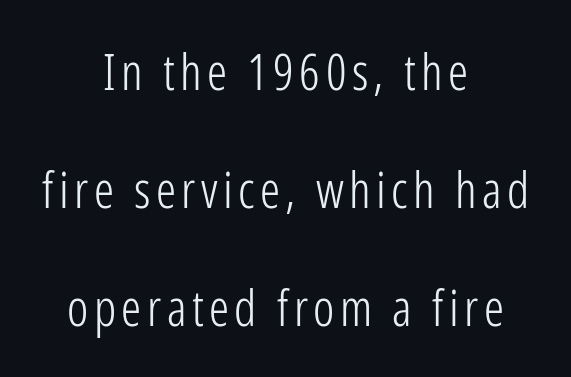
A typesetter would mark this as roman, not italic. Vertical spacing — loose. Compared with a flush-left layout, this one balances lines on the center instead. Weight: in the light-to-regular range. Check under the words: just untouched page.
